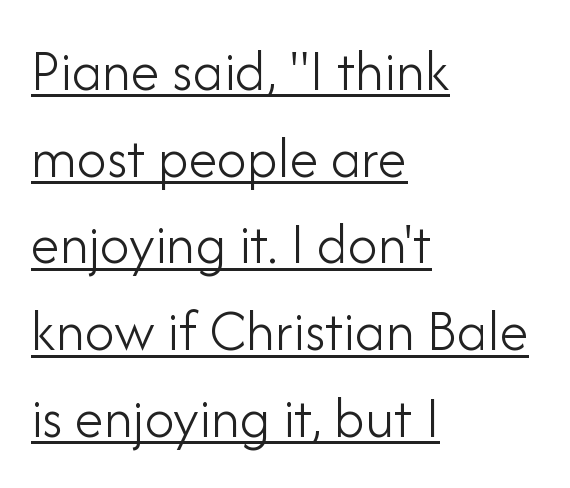
{"serif": "no", "italic": "no", "bold": "no", "weight": "light", "width": "normal", "stroke_contrast": "low", "x_height": "small", "monospaced": "no", "underline": "yes", "align": "left", "line_spacing": "normal", "line_spacing_ratio": 1.47, "letter_spacing": "normal", "letter_spacing_em": 0.0, "glyph_px": 59}
